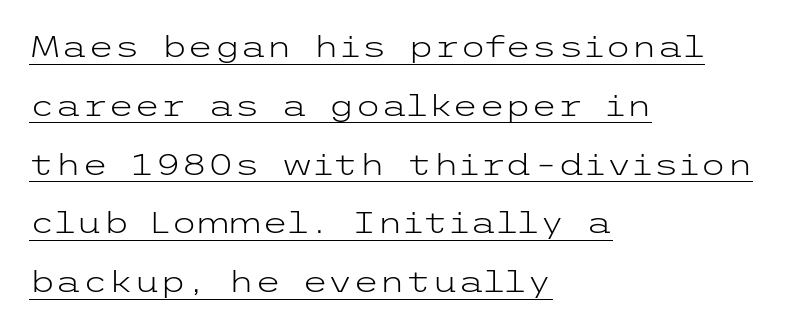
A quiet, ordinary-to-light weight characterises the typeface. Typeset ragged right — the left edge is the straight one. What kind of face is this? One without serifs — a sans. Characters follow at the spacing the type designer built in.
